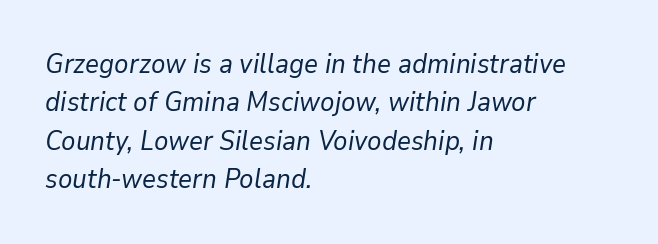
The image shows 27 px text type, italic (leaning right); set left-aligned, normal line spacing (1.42x), normal letter spacing, not underlined.
